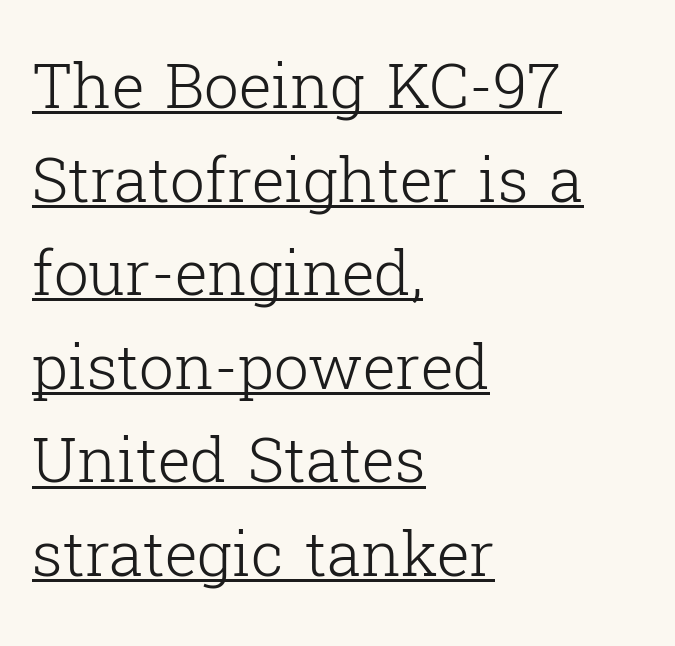
Q: Is the text bold? A: No.
Q: Is the text italic (slanted)? A: No, it is upright.
Q: Is the typeface a serif or a sans-serif typeface? A: Serif.
Q: Is the text underlined? A: Yes.
Q: How is the paragraph aligned? A: Left-aligned.
Q: Is the spacing between letters normal or unusually wide? A: Normal.
Q: Is the spacing between lines tight, normal or loose? A: Normal.
Q: Width (condensed, normal, or wide)? A: Normal.
Q: Stroke contrast? A: Low.
Q: x-height? A: Medium.
Q: Monospaced? A: No.
